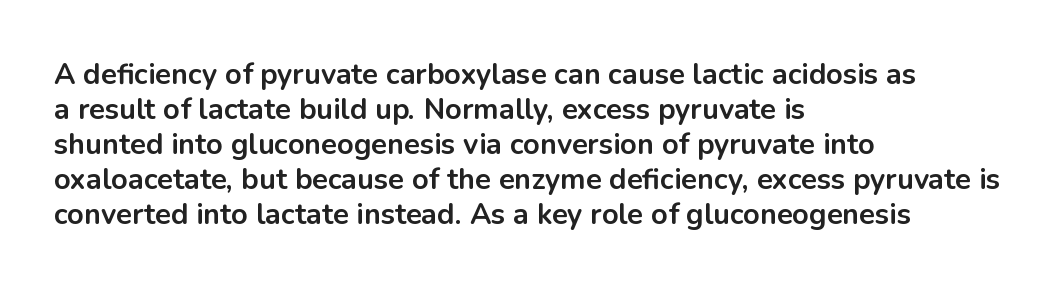
Q: Is the text bold? A: Yes.
Q: Is the text italic (slanted)? A: No, it is upright.
Q: Is the typeface a serif or a sans-serif typeface? A: Sans-serif.
Q: Is the text underlined? A: No.
Q: How is the paragraph aligned? A: Left-aligned.
Q: Is the spacing between letters normal or unusually wide? A: Normal.
Q: Width (condensed, normal, or wide)? A: Normal.
Q: Stroke contrast? A: Low.
Q: x-height? A: Medium.
Q: Monospaced? A: No.
